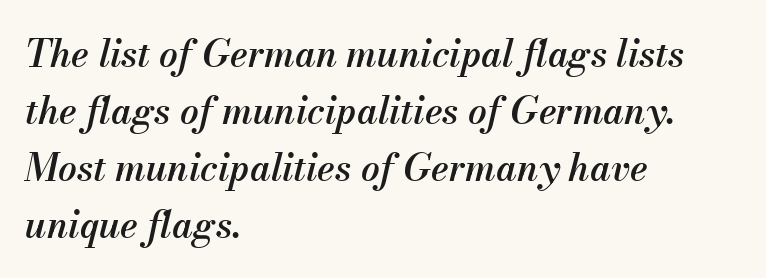
Rows of type keep a routine distance in the vertical direction. The face used here is a semibold: visibly heavier than regular, lighter than bold. A clean baseline with only descenders dipping below it. Casual observation: everything's shoved over to the left. Do the characters align in a grid? No, the font is proportional.
